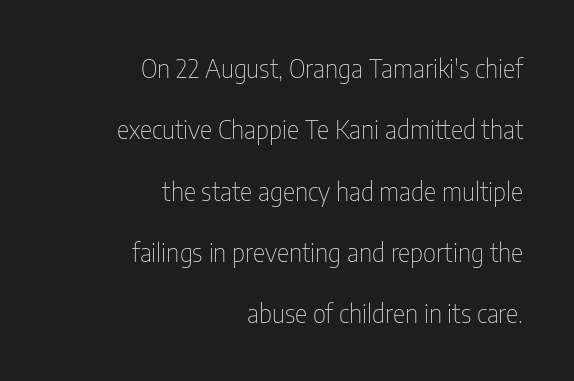
{"italic": "no", "bold": "no", "underline": "no", "align": "right", "line_spacing": "loose", "line_spacing_ratio": 2.36, "letter_spacing": "normal", "letter_spacing_em": 0.0, "glyph_px": 26}
